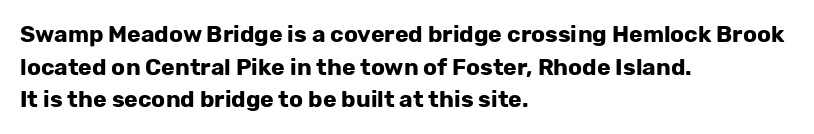
The image shows 23 px bold type, upright; set left-aligned, normal line spacing (1.42x), normal letter spacing, not underlined.
